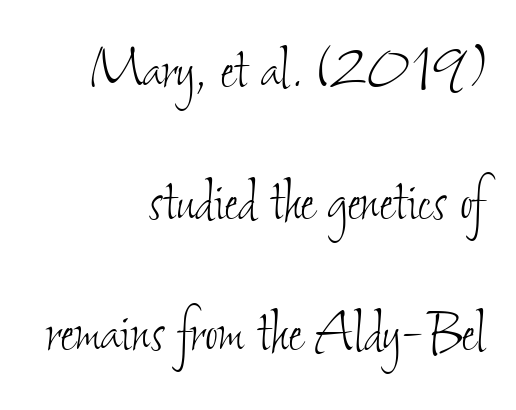
{"bold": "no", "weight": "thin", "width": "condensed", "stroke_contrast": "low", "x_height": "small", "monospaced": "no", "underline": "no", "align": "right", "line_spacing_ratio": 1.88, "letter_spacing": "normal", "letter_spacing_em": 0.0, "glyph_px": 70}
